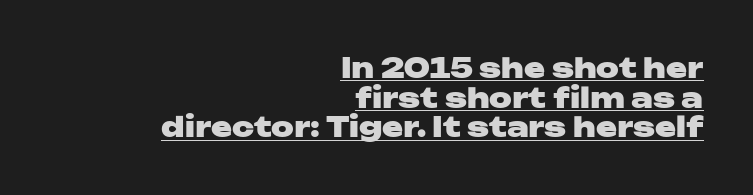
{"serif": "no", "italic": "no", "bold": "yes", "weight": "heavy", "width": "wide", "stroke_contrast": "low", "x_height": "medium", "monospaced": "no", "underline": "yes", "align": "right", "line_spacing": "tight", "line_spacing_ratio": 1.06, "letter_spacing": "normal", "letter_spacing_em": 0.0, "glyph_px": 28}
